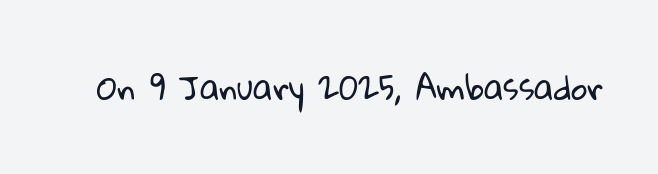
The image shows 32 px regular-weight sans-serif type; set normal letter spacing, not underlined; low stroke contrast and a medium x-height.
